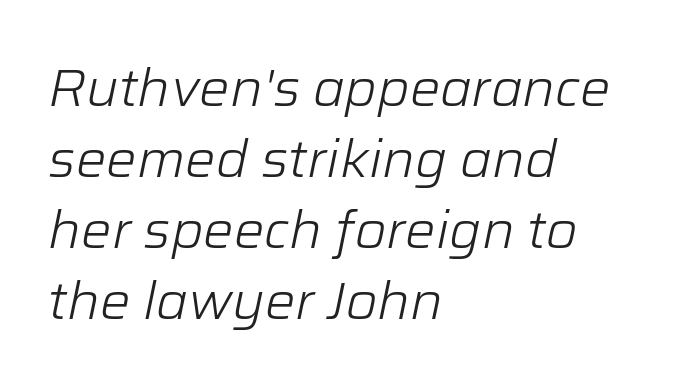
Q: Is the text bold? A: No.
Q: Is the text italic (slanted)? A: Yes, it leans right by about 12 degrees.
Q: Is the text underlined? A: No.
Q: How is the paragraph aligned? A: Left-aligned.
Q: Is the spacing between letters normal or unusually wide? A: Normal.
Q: Is the spacing between lines tight, normal or loose? A: Normal.
Q: Width (condensed, normal, or wide)? A: Normal.
Q: Stroke contrast? A: Low.
Q: x-height? A: Medium.
Q: Monospaced? A: No.
